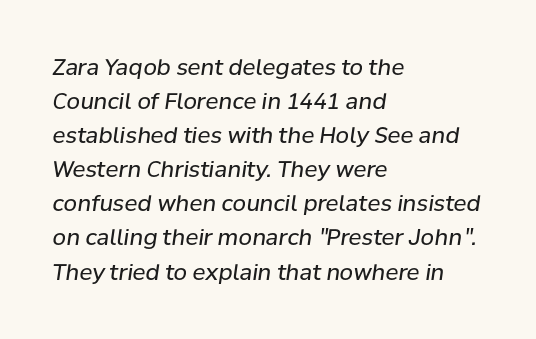
{"italic": "yes", "lean": "right", "slant_degrees": 8, "bold": "no", "underline": "no", "align": "left", "line_spacing": "normal", "line_spacing_ratio": 1.55, "letter_spacing": "normal", "letter_spacing_em": 0.0, "glyph_px": 22}
